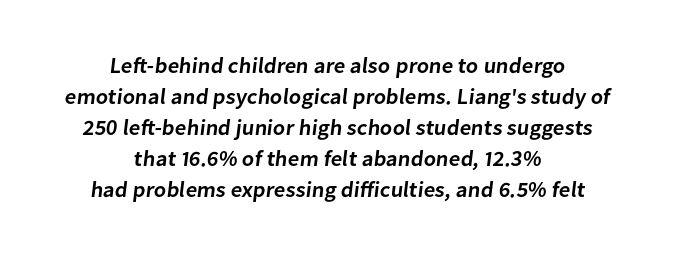
Q: Is the text bold? A: Semi-bold.
Q: Is the text underlined? A: No.
Q: How is the paragraph aligned? A: Centered.
Q: Is the spacing between letters normal or unusually wide? A: Normal.
Q: Is the spacing between lines tight, normal or loose? A: Normal.
